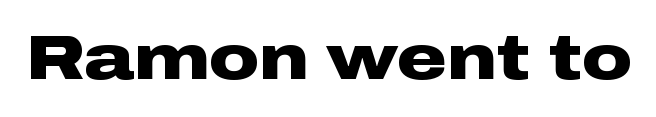
{"serif": "no", "italic": "no", "bold": "yes", "weight": "heavy", "width": "wide", "stroke_contrast": "low", "x_height": "medium", "monospaced": "no", "underline": "no", "letter_spacing": "normal", "letter_spacing_em": 0.0, "glyph_px": 62}
